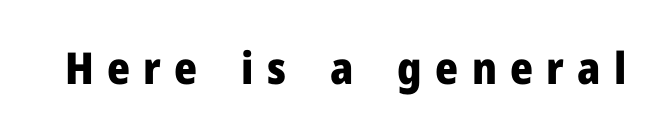
{"serif": "no", "italic": "no", "bold": "yes", "weight": "heavy", "width": "normal", "stroke_contrast": "low", "x_height": "medium", "monospaced": "no", "underline": "no", "letter_spacing": "wide", "letter_spacing_em": 0.3, "glyph_px": 44}
